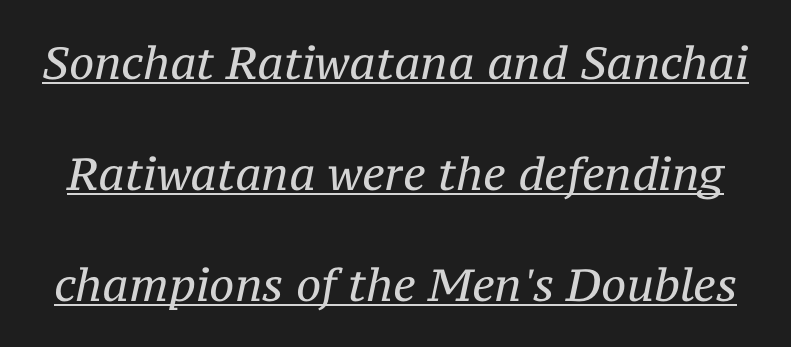
The image shows 45 px regular-weight serif type, italic (leaning right); set loose line spacing (2.47x), normal letter spacing, underlined; medium stroke contrast and a medium x-height.
